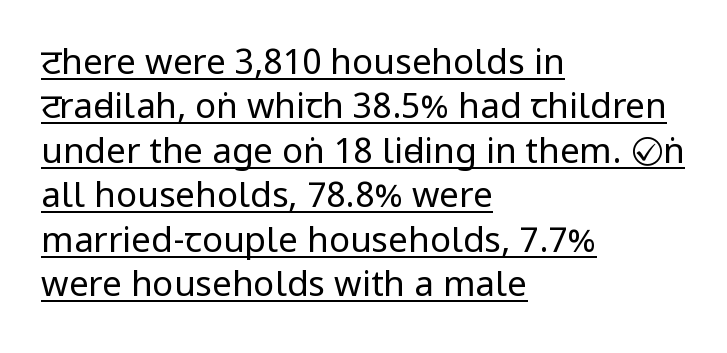
In terms of letterspacing, this is plain default setting. Normally led — the rows are evenly, conventionally spaced. Every row of glyphs begins at an identical x-position on the left. Stroke terminals: plain, sans-serif. If you drew a line through each stem, it would be perfectly vertical.
